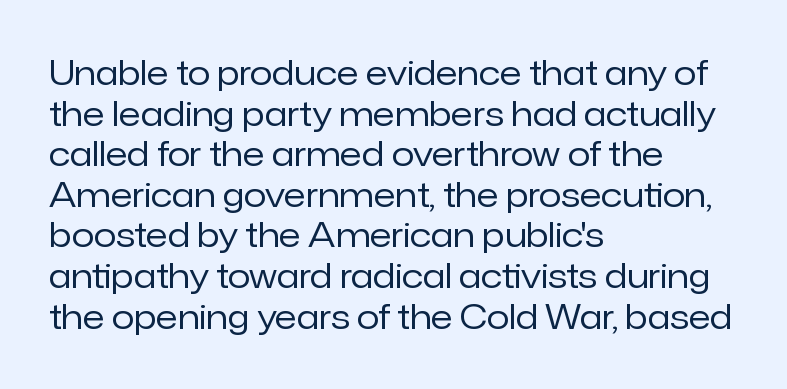
Every stem runs plumb, perpendicular to the baseline. Beneath every word, the page is bare. The weight would be labelled regular, book, light, or lighter still. The passage shown is typed in a proportional face where columns would drift. Stroke terminals: plain, sans-serif. Letter spacing: default.
